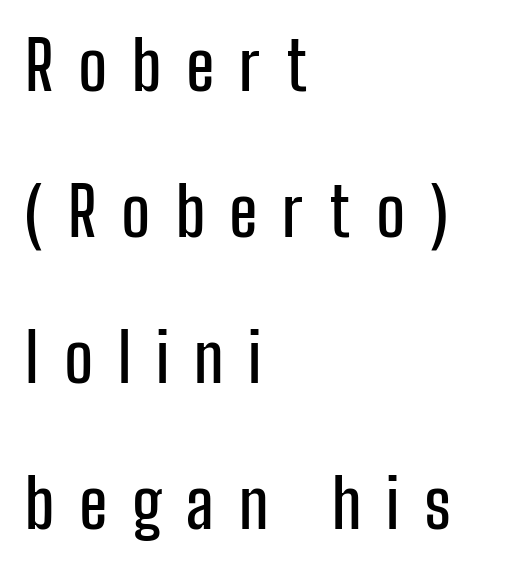
The letters advance in unequal steps, a hallmark of proportional type. Which margin do the lines hug? The left one — the right edge is uneven. The space beneath each line is pristine and unruled. Regarding leading, the lines here are spaced well apart.
